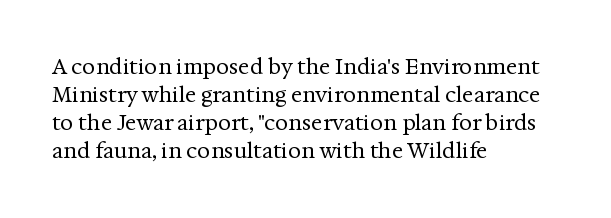
Visually the block forms a straight wall on the left and a jagged coastline on the right. Style check: upright. Bold? No — there's no thickening of the strokes. Notice how descenders clear the ascenders below comfortably — that's standard leading. Each word holds together tightly as a unit, with standard inter-letter gaps.
